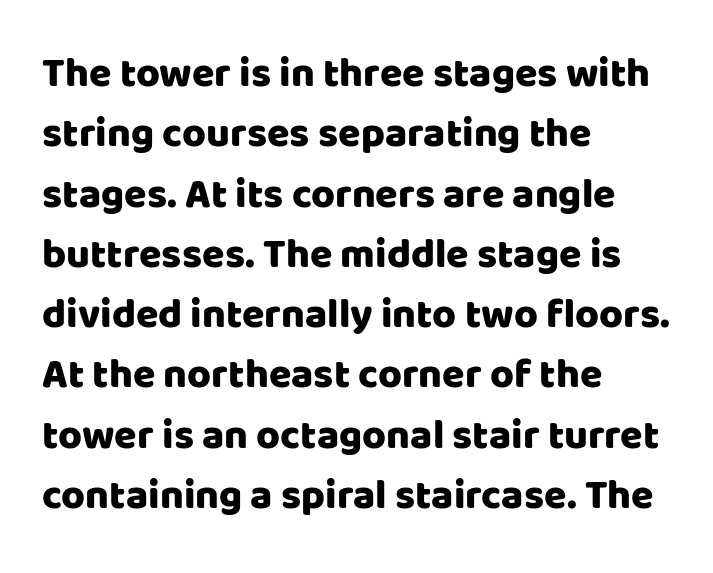
The image shows 41 px sans-serif type, upright; set left-aligned, normal line spacing (1.47x), normal letter spacing, not underlined; low stroke contrast and a large x-height.
